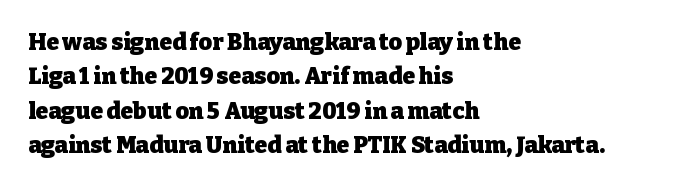
The image shows 23 px bold type, upright; set left-aligned, normal line spacing (1.49x), normal letter spacing, not underlined.
